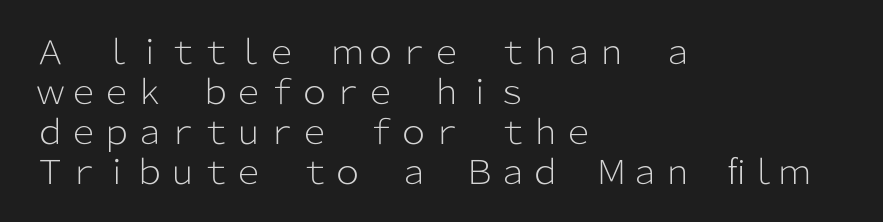
The image shows 33 px light sans-serif type, upright; set left-aligned, line spacing 1.21x, normal letter spacing, not underlined; low stroke contrast and a medium x-height.
